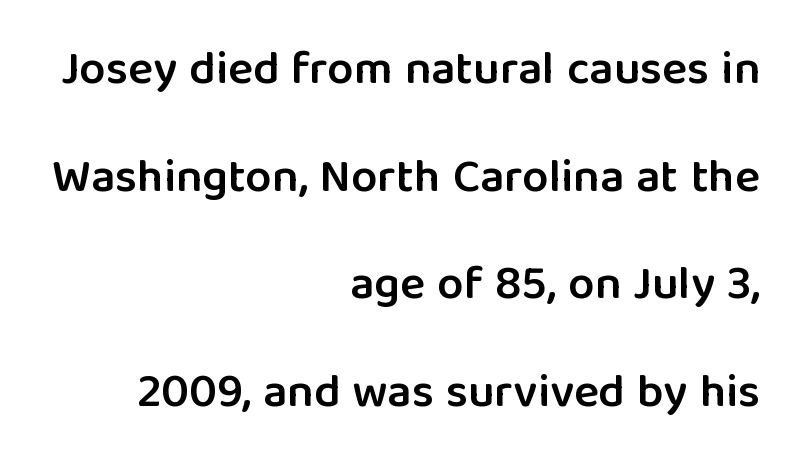
Q: Is the text bold? A: Semi-bold.
Q: Is the text italic (slanted)? A: No, it is upright.
Q: Is the typeface a serif or a sans-serif typeface? A: Sans-serif.
Q: Is the text underlined? A: No.
Q: How is the paragraph aligned? A: Right-aligned.
Q: Is the spacing between letters normal or unusually wide? A: Normal.
Q: Is the spacing between lines tight, normal or loose? A: Loose.
Q: Width (condensed, normal, or wide)? A: Normal.
Q: Stroke contrast? A: Low.
Q: x-height? A: Medium.
Q: Monospaced? A: No.
